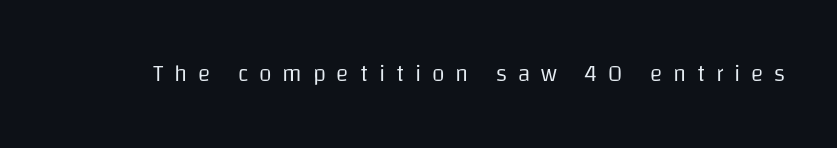
Q: Is the text bold? A: No.
Q: Is the text italic (slanted)? A: No, it is upright.
Q: Is the text underlined? A: No.
Q: Is the spacing between letters normal or unusually wide? A: Unusually wide.
